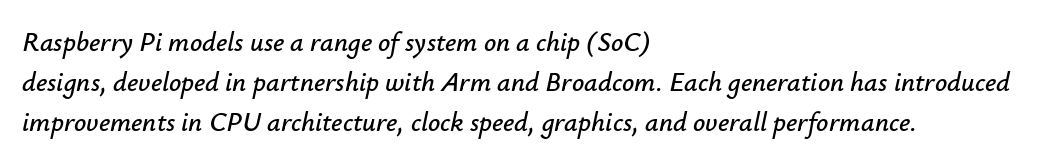
This rendering uses left alignment, leaving the right contour irregular. This block has exactly the height ordinary leading produces. Nobody touched the tracking dial on this one. A bare baseline throughout the passage. Emphasis-style slanted type is in use.
